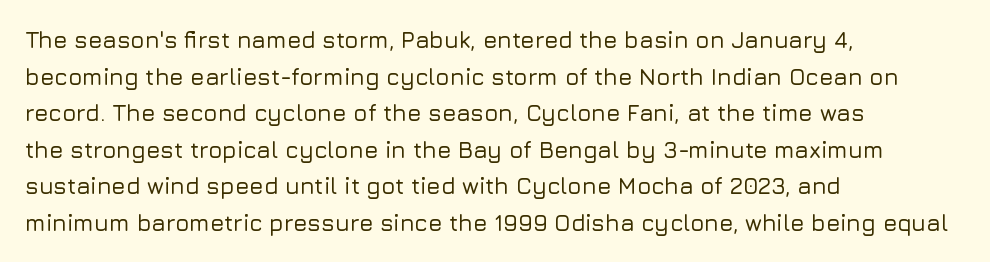
{"italic": "no", "underline": "no", "align": "left", "line_spacing": "normal", "line_spacing_ratio": 1.59, "letter_spacing": "normal", "letter_spacing_em": 0.0, "glyph_px": 23}
